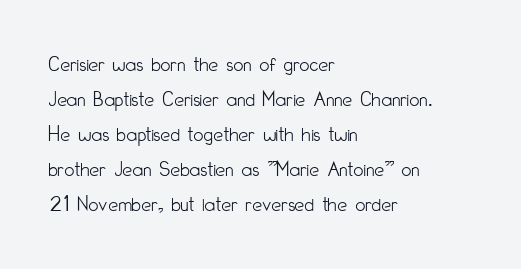
{"italic": "no", "bold": "no", "underline": "no", "align": "left", "line_spacing": "normal", "line_spacing_ratio": 1.59, "letter_spacing": "normal", "letter_spacing_em": 0.0, "glyph_px": 22}
